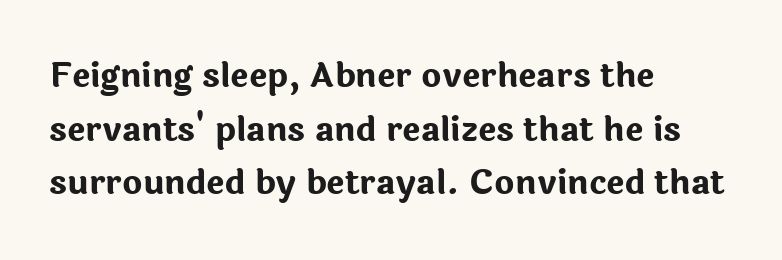
{"serif": "no", "italic": "no", "bold": "yes", "weight": "bold", "width": "normal", "stroke_contrast": "low", "x_height": "medium", "monospaced": "no", "underline": "no", "align": "left", "line_spacing": "normal", "line_spacing_ratio": 1.58, "letter_spacing": "normal", "letter_spacing_em": 0.0, "glyph_px": 34}
